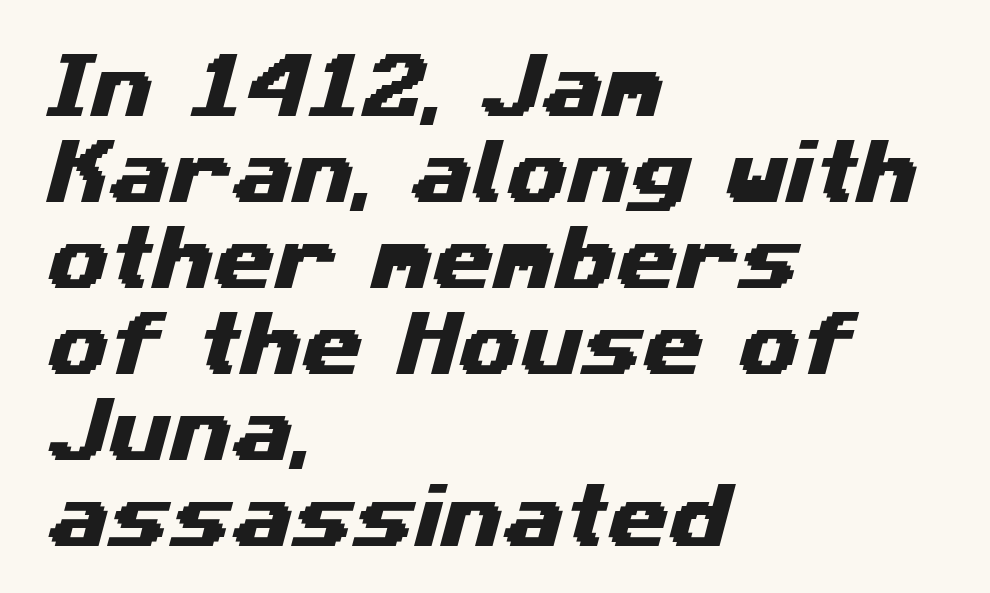
The image shows 70 px wide sans-serif type; set left-aligned, line spacing 1.23x, normal letter spacing, not underlined; medium stroke contrast and a medium x-height.
